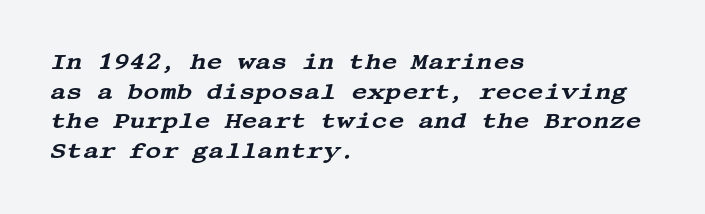
The image shows 22 px text type, italic (leaning right); set left-aligned, normal line spacing (1.35x), normal letter spacing, not underlined.
